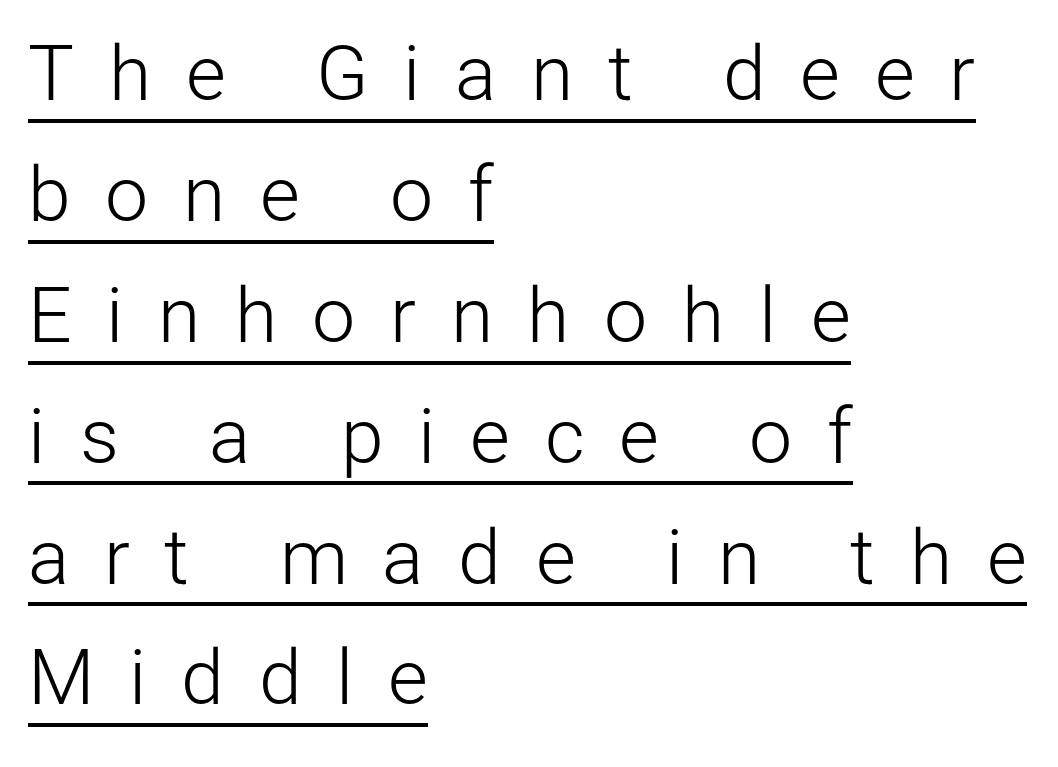
The image shows 77 px light sans-serif type, upright; set left-aligned, normal line spacing (1.57x), unusually wide letter spacing (+0.45 em), underlined; low stroke contrast and a medium x-height.
